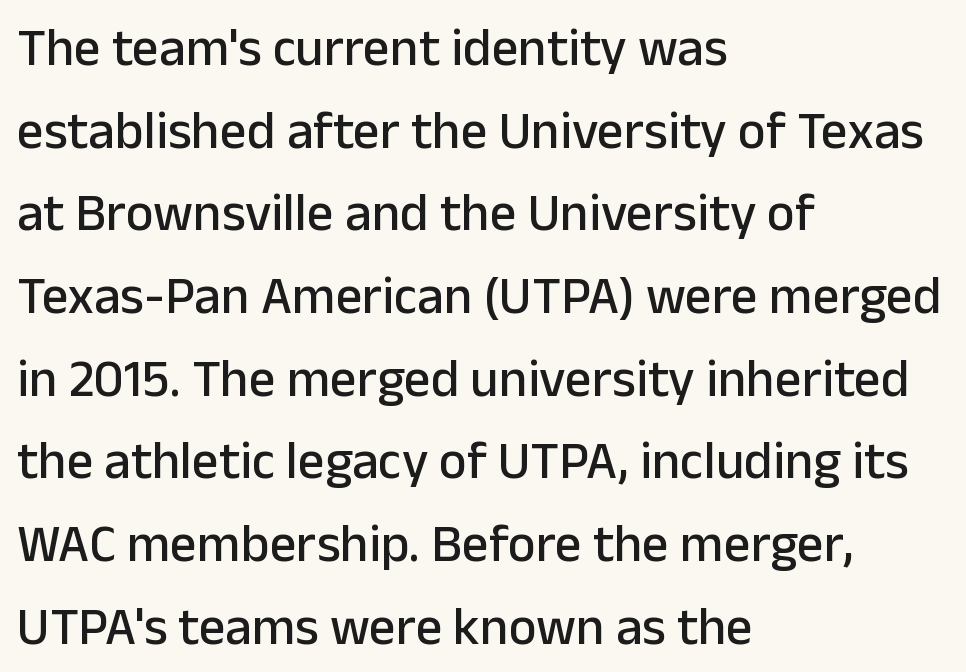
Unmarked baselines from the first word to the last. Leftover space on each line is placed entirely after the last word. No feet cap the strokes, marking this as sans-serif type. Glyph-to-glyph distance matches everyday printed text.
